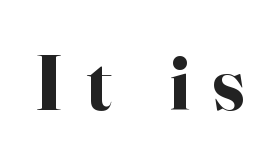
The rendering uses natural spacing where letterforms have individual widths. A clean baseline with only descenders dipping below it. A serif font was chosen for this passage. Posture: straight, roman, zero tilt. What weight is shown? A full bold with thick strokes. Display-style spreading of the glyphs; the letterfit is very open.
